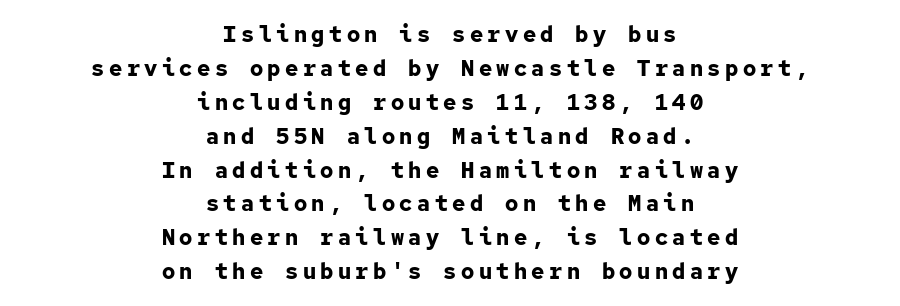
A roman cut, with each character standing at attention. Teacher's note: observe the equal gaps on both sides — that is centered alignment. This rendering widens character spacing well past its baseline value. Every letter is thick-stroked: bold, no question.
